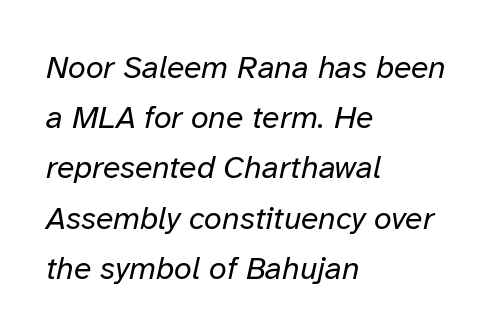
Q: Is the text bold? A: No.
Q: Is the text italic (slanted)? A: Yes, it leans right by about 12 degrees.
Q: Is the text underlined? A: No.
Q: How is the paragraph aligned? A: Left-aligned.
Q: Is the spacing between letters normal or unusually wide? A: Normal.
Q: Is the spacing between lines tight, normal or loose? A: Normal.
Q: Width (condensed, normal, or wide)? A: Normal.
Q: Stroke contrast? A: Low.
Q: x-height? A: Medium.
Q: Monospaced? A: No.
